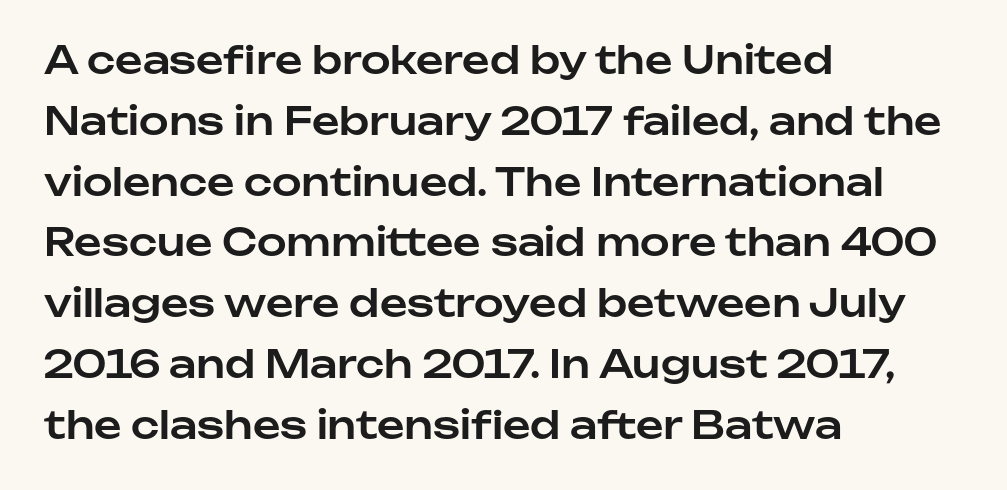
Q: Is the text italic (slanted)? A: No, it is upright.
Q: Is the typeface a serif or a sans-serif typeface? A: Sans-serif.
Q: Is the text underlined? A: No.
Q: How is the paragraph aligned? A: Left-aligned.
Q: Is the spacing between letters normal or unusually wide? A: Normal.
Q: Is the spacing between lines tight, normal or loose? A: Normal.
Q: Width (condensed, normal, or wide)? A: Normal.
Q: Stroke contrast? A: Low.
Q: x-height? A: Medium.
Q: Monospaced? A: No.
